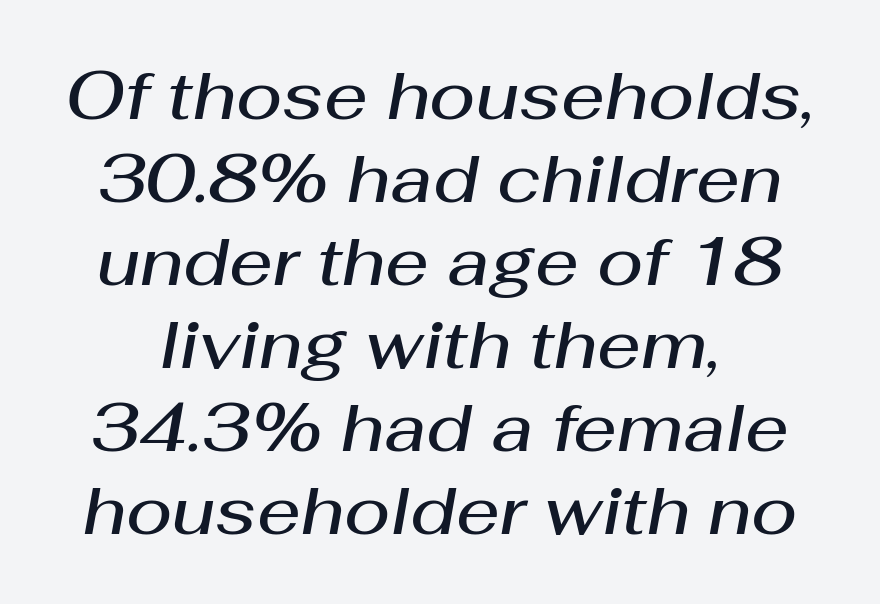
An italicized treatment has been applied to the whole sample. Do the characters align in a grid? No, the font is proportional. Lines of text with bare space underneath. The letters are semibold — heavier than regular but short of a full bold. No extra tracking has been applied to these lines.
